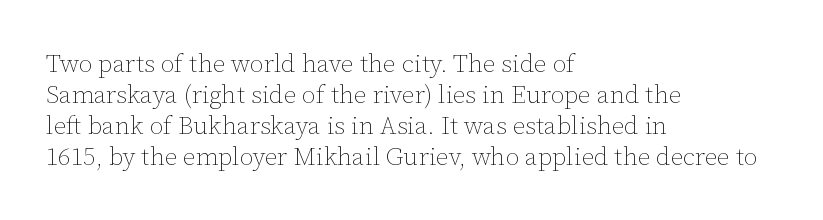
The image shows 25 px text type, upright; set left-aligned, line spacing 1.24x, normal letter spacing, not underlined.
